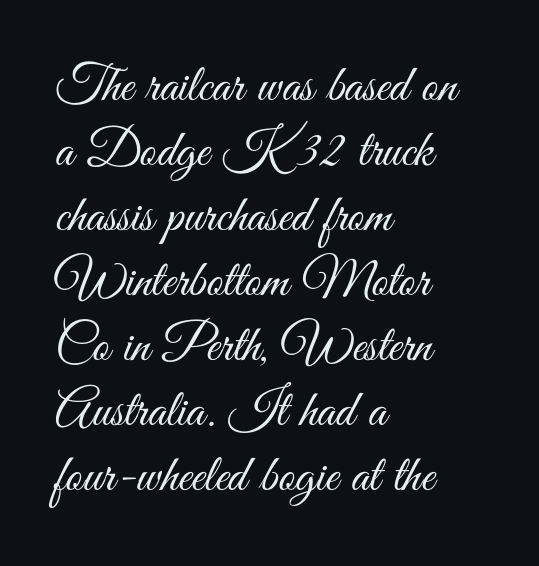
{"serif": "no", "bold": "no", "weight": "light", "width": "condensed", "stroke_contrast": "medium", "x_height": "small", "monospaced": "no", "underline": "no", "align": "left", "line_spacing": "normal", "line_spacing_ratio": 1.25, "letter_spacing": "normal", "letter_spacing_em": 0.0, "glyph_px": 52}
